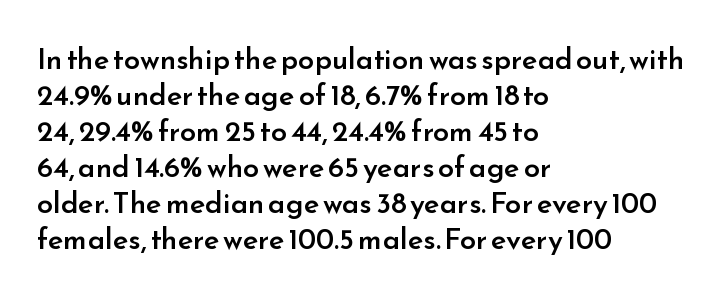
Q: Is the text bold? A: Semi-bold.
Q: Is the text italic (slanted)? A: No, it is upright.
Q: Is the typeface a serif or a sans-serif typeface? A: Sans-serif.
Q: Is the text underlined? A: No.
Q: How is the paragraph aligned? A: Left-aligned.
Q: Is the spacing between letters normal or unusually wide? A: Normal.
Q: Width (condensed, normal, or wide)? A: Normal.
Q: Stroke contrast? A: Low.
Q: x-height? A: Small.
Q: Monospaced? A: No.
